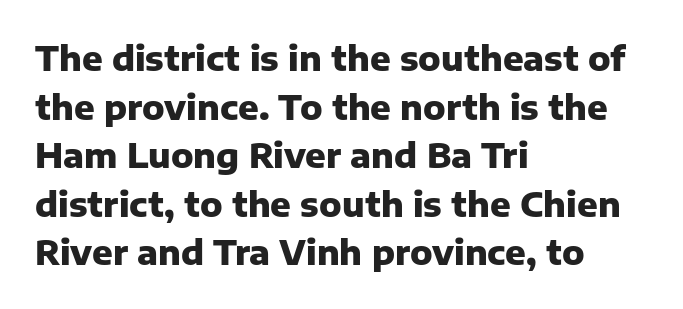
{"serif": "no", "italic": "no", "bold": "yes", "weight": "heavy", "width": "normal", "stroke_contrast": "low", "x_height": "medium", "monospaced": "no", "underline": "no", "align": "left", "line_spacing": "normal", "line_spacing_ratio": 1.43, "letter_spacing": "normal", "letter_spacing_em": 0.0, "glyph_px": 34}
